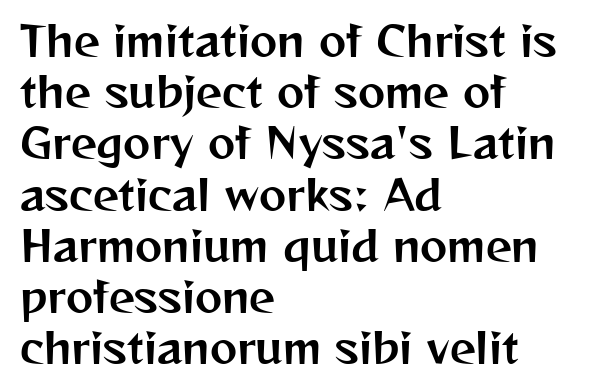
Q: Is the text italic (slanted)? A: No, it is upright.
Q: Is the typeface a serif or a sans-serif typeface? A: Sans-serif.
Q: Is the text underlined? A: No.
Q: How is the paragraph aligned? A: Left-aligned.
Q: Is the spacing between letters normal or unusually wide? A: Normal.
Q: Is the spacing between lines tight, normal or loose? A: Normal.
Q: Width (condensed, normal, or wide)? A: Normal.
Q: Stroke contrast? A: Medium.
Q: x-height? A: Medium.
Q: Monospaced? A: No.
